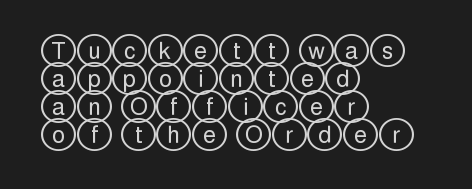
{"italic": "no", "underline": "no", "align": "left", "line_spacing_ratio": 1.22, "letter_spacing": "normal", "letter_spacing_em": 0.0, "glyph_px": 23}
